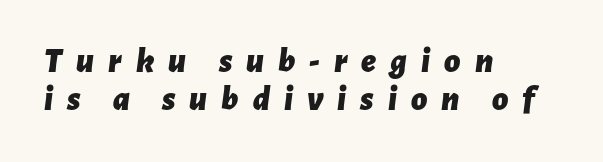
The image shows 35 px bold type, italic (leaning right); set left-aligned, tight line spacing (1.09x), unusually wide letter spacing (+0.4 em), not underlined; low stroke contrast and a medium x-height.
